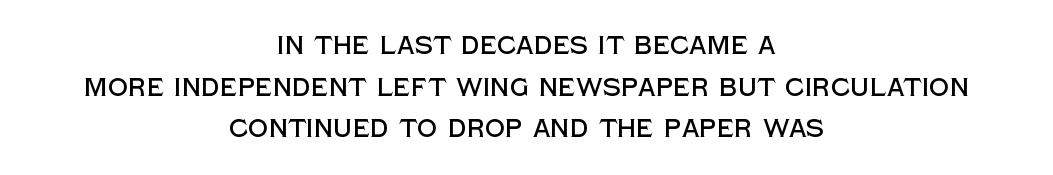
Q: Is the text italic (slanted)? A: No, it is upright.
Q: Is the text underlined? A: No.
Q: How is the paragraph aligned? A: Centered.
Q: Is the spacing between letters normal or unusually wide? A: Normal.
Q: Is the spacing between lines tight, normal or loose? A: Normal.
